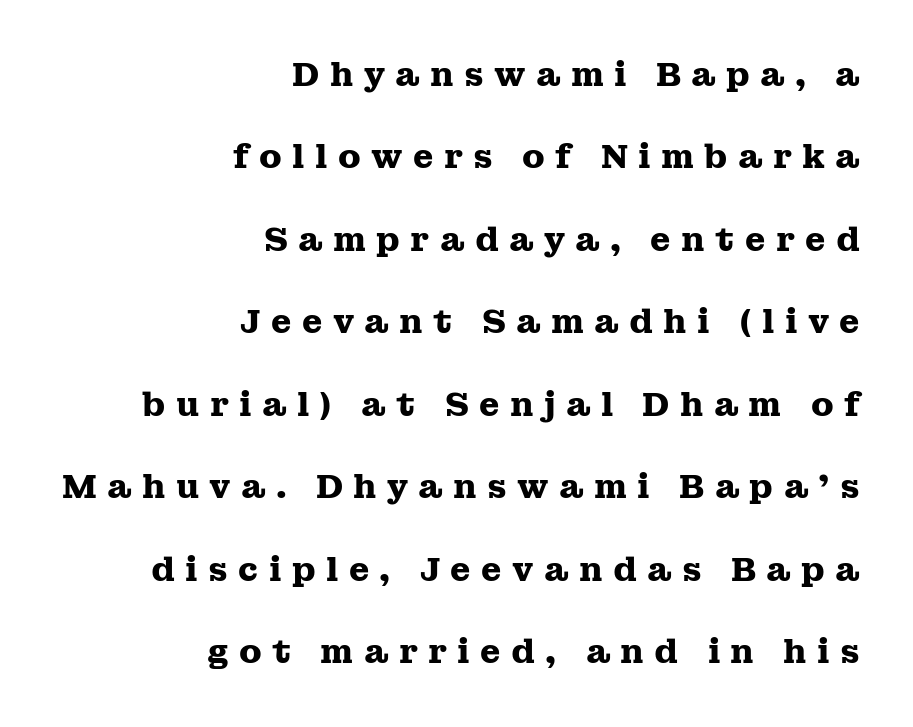
{"serif": "yes", "italic": "no", "bold": "yes", "weight": "heavy", "width": "wide", "stroke_contrast": "medium", "x_height": "medium", "monospaced": "no", "underline": "no", "align": "right", "line_spacing": "loose", "line_spacing_ratio": 2.5, "letter_spacing": "wide", "letter_spacing_em": 0.31, "glyph_px": 33}
